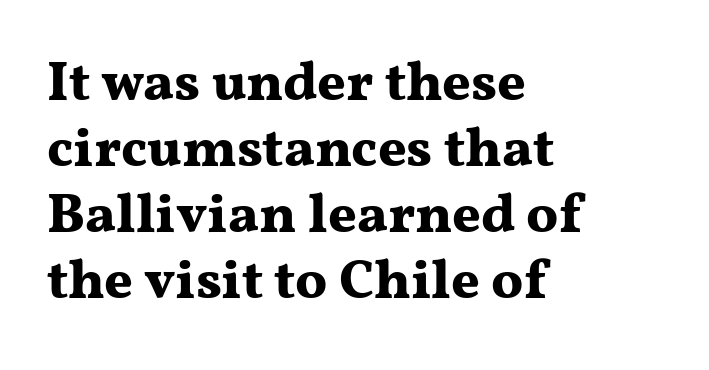
The passage shown is typed in a proportional face where columns would drift. Words appear dense and cohesive because spacing is normal. Rendered with straight, roman letterforms. The space beneath each line is pristine and unruled.
